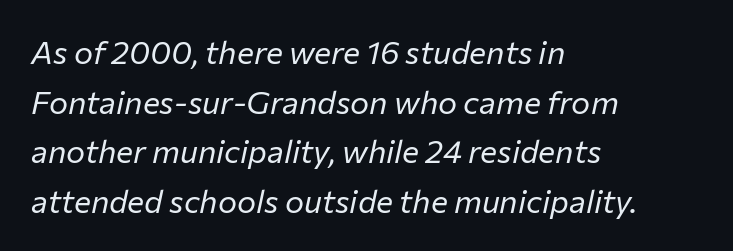
A typesetter would mark this as italic. The space directly below the letters is spotless. The line-height multiplier appears to be the usual default. Vertical stems look standard width or narrower in stroke.
